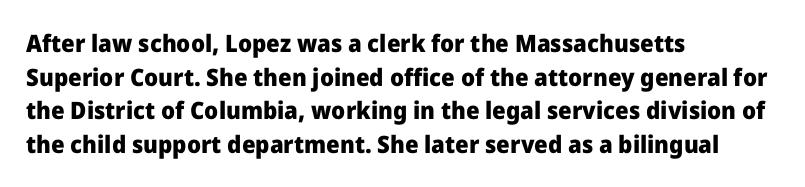
The image shows 24 px bold type, upright; set left-aligned, normal line spacing (1.4x), normal letter spacing, not underlined.
